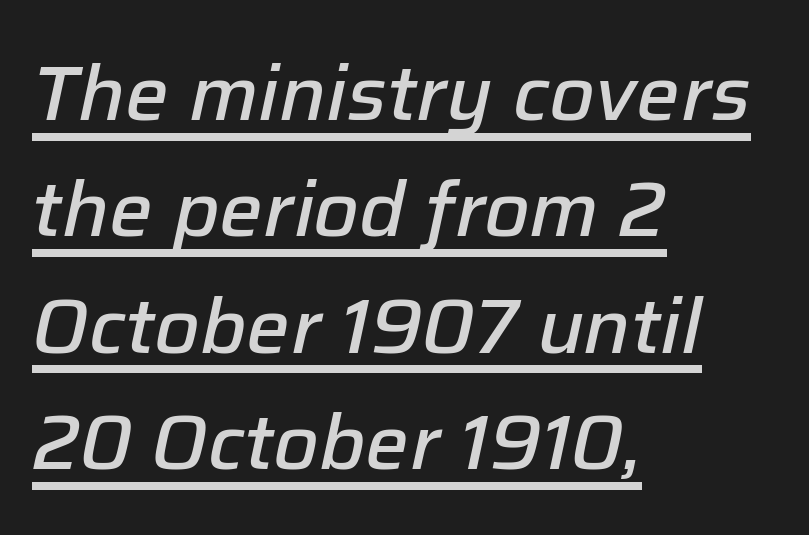
The lines sit at an ordinary, default distance from one another. A fair bit of extra ink — the face is semibold, not bold. Underlined type. What stands out about the letter spacing? Nothing — it is the standard amount. This rendering uses left alignment, leaving the right contour irregular.
